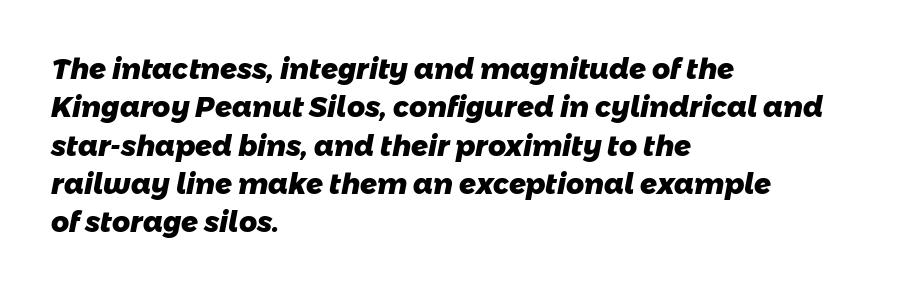
{"serif": "no", "bold": "yes", "weight": "heavy", "width": "normal", "stroke_contrast": "low", "x_height": "medium", "monospaced": "no", "underline": "no", "align": "left", "line_spacing": "normal", "line_spacing_ratio": 1.37, "letter_spacing": "normal", "letter_spacing_em": 0.0, "glyph_px": 28}
